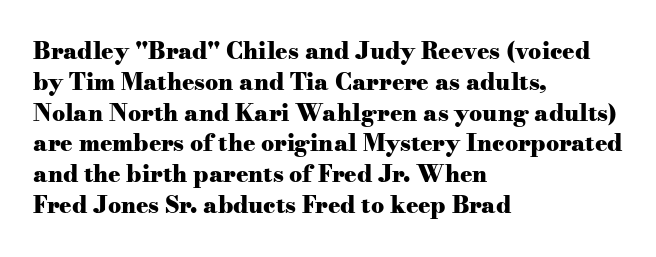
{"italic": "no", "bold": "yes", "underline": "no", "align": "left", "line_spacing": "normal", "line_spacing_ratio": 1.34, "letter_spacing": "normal", "letter_spacing_em": 0.0, "glyph_px": 23}
